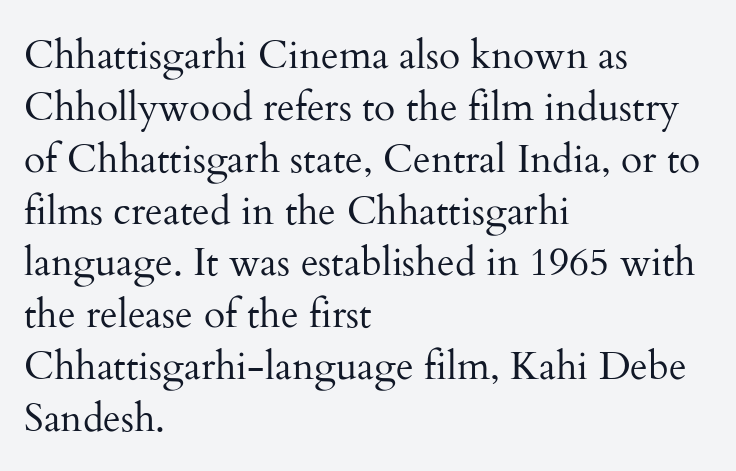
Q: Is the text bold? A: No.
Q: Is the text italic (slanted)? A: No, it is upright.
Q: Is the typeface a serif or a sans-serif typeface? A: Serif.
Q: Is the text underlined? A: No.
Q: How is the paragraph aligned? A: Left-aligned.
Q: Is the spacing between letters normal or unusually wide? A: Normal.
Q: Is the spacing between lines tight, normal or loose? A: Normal.
Q: Width (condensed, normal, or wide)? A: Normal.
Q: Stroke contrast? A: Medium.
Q: x-height? A: Small.
Q: Monospaced? A: No.
